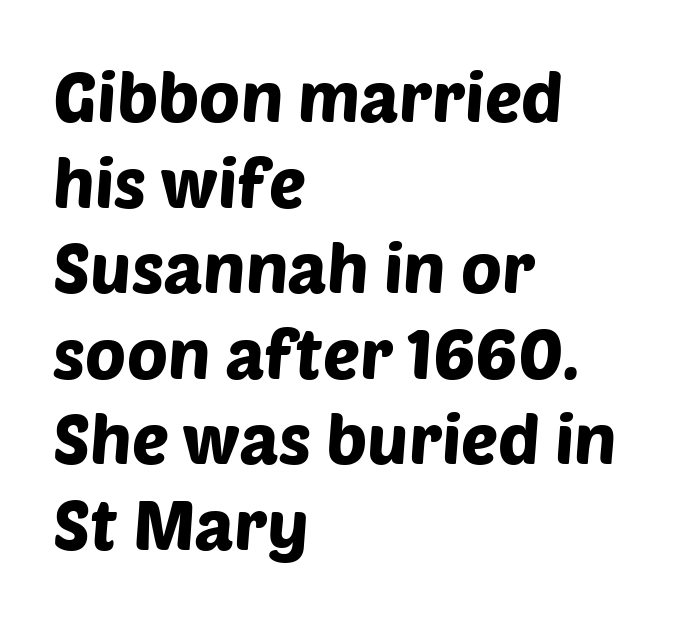
The image shows 69 px sans-serif type; set left-aligned, line spacing 1.24x, normal letter spacing, not underlined; low stroke contrast and a large x-height.
